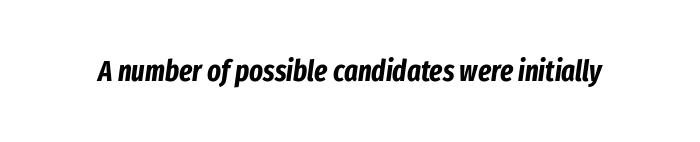
The image shows 29 px bold, condensed type, italic (leaning right); set normal letter spacing, not underlined; low stroke contrast and a medium x-height.
